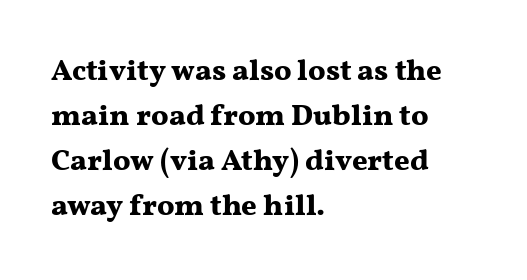
Layout note: lines flush left. Quick note: interline space is typical. Strong, thick strokes mark this as bold type. Spacing verdict: proportional, widths tailored to each character. Every character sits straight up, as roman type does.
